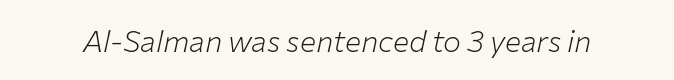
Q: Is the text bold? A: No.
Q: Is the text italic (slanted)? A: Yes, it leans right by about 12 degrees.
Q: Is the text underlined? A: No.
Q: Is the spacing between letters normal or unusually wide? A: Normal.
Q: Width (condensed, normal, or wide)? A: Normal.
Q: Stroke contrast? A: Low.
Q: x-height? A: Medium.
Q: Monospaced? A: No.
